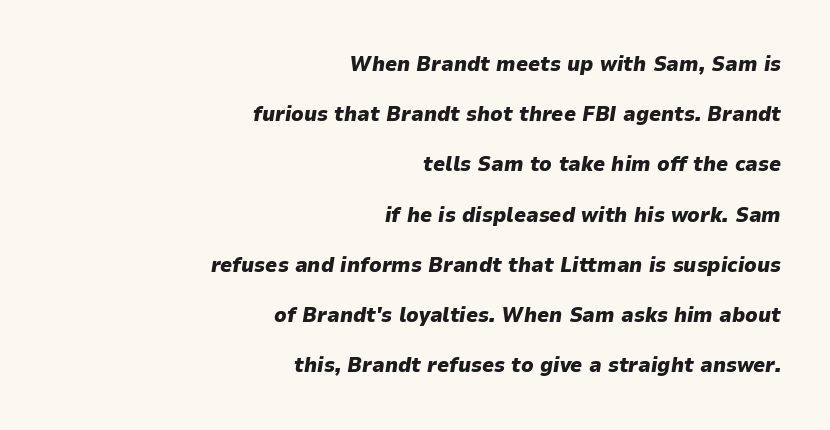
Q: Is the text bold? A: Yes.
Q: Is the text italic (slanted)? A: Yes, it leans right by about 9 degrees.
Q: Is the text underlined? A: No.
Q: How is the paragraph aligned? A: Right-aligned.
Q: Is the spacing between letters normal or unusually wide? A: Normal.
Q: Is the spacing between lines tight, normal or loose? A: Loose.
